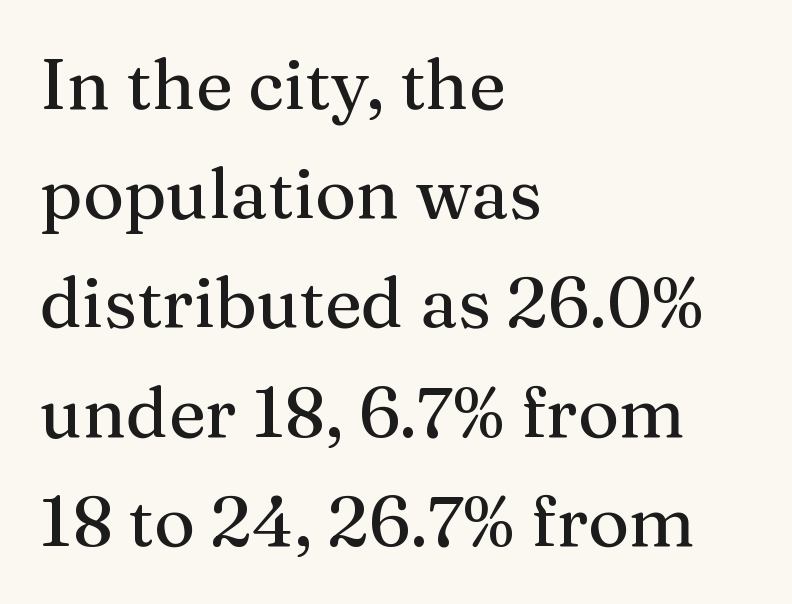
The lines sit at an ordinary, default distance from one another. Varying glyph widths throughout — classic text-font behaviour. Are there feet on the stems? There are — it's a serif. Italic: no, the glyphs are upright roman.
